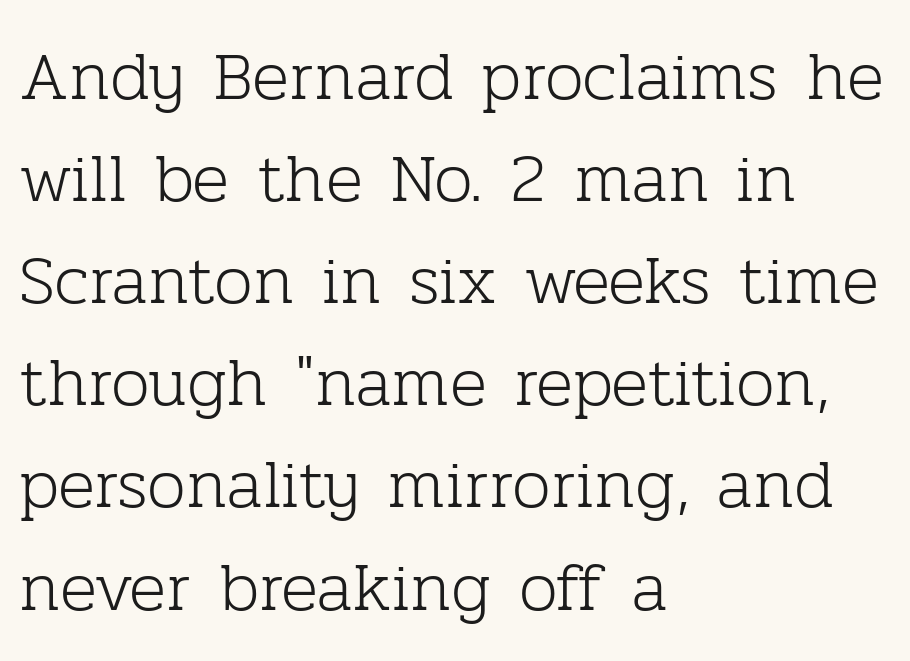
The image shows 69 px light serif type, upright; set left-aligned, normal line spacing (1.48x), normal letter spacing, not underlined; low stroke contrast and a medium x-height.
